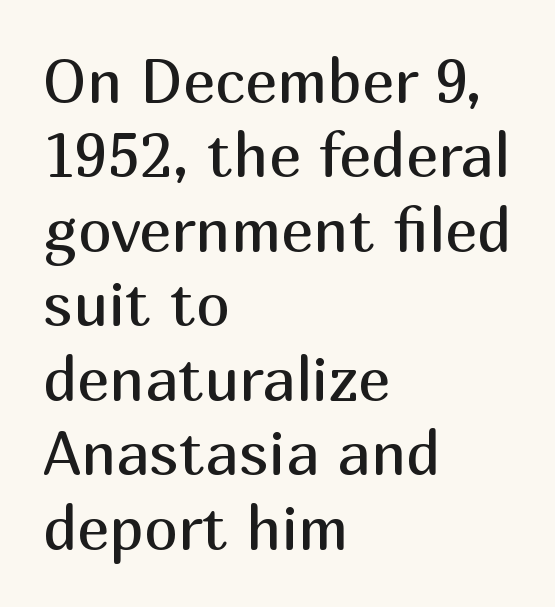
{"serif": "no", "italic": "no", "bold": "no", "weight": "regular", "width": "normal", "stroke_contrast": "medium", "x_height": "medium", "monospaced": "no", "underline": "no", "align": "left", "line_spacing_ratio": 1.22, "letter_spacing": "normal", "letter_spacing_em": 0.0, "glyph_px": 61}
